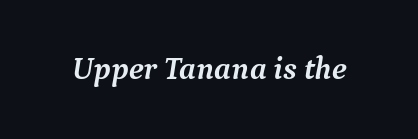
Nobody touched the tracking dial on this one. Proportional: the letters do not fall into vertical columns. Weight check: bold — yes, fully. Underlining? Definitely not there. These lines are composed in type with serifs. Looking at the ascenders, they clearly lean.
